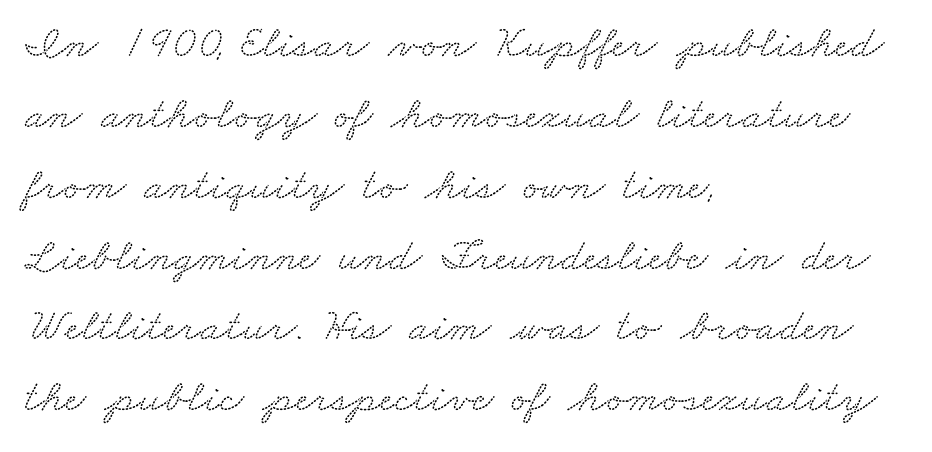
Each row of text sits above clean, open space. The letters carry serifs — small finishing strokes at the ends of their stems. The paragraph has a hard left edge and a soft right edge. The passage shown stacks its lines at a standard gap. Letter spacing: default. Spacing verdict: proportional, widths tailored to each character.
